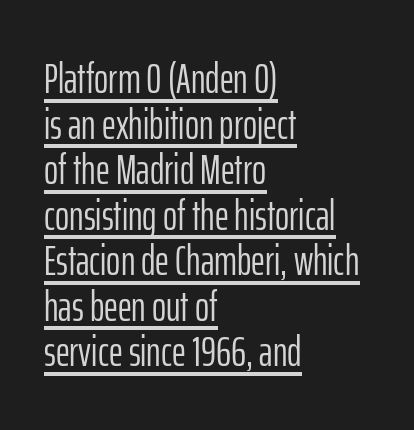
Q: Is the text bold? A: No.
Q: Is the text italic (slanted)? A: No, it is upright.
Q: Is the typeface a serif or a sans-serif typeface? A: Sans-serif.
Q: Is the text underlined? A: Yes.
Q: How is the paragraph aligned? A: Left-aligned.
Q: Is the spacing between letters normal or unusually wide? A: Normal.
Q: Is the spacing between lines tight, normal or loose? A: Tight.
Q: Width (condensed, normal, or wide)? A: Condensed.
Q: Stroke contrast? A: Low.
Q: x-height? A: Medium.
Q: Monospaced? A: No.
